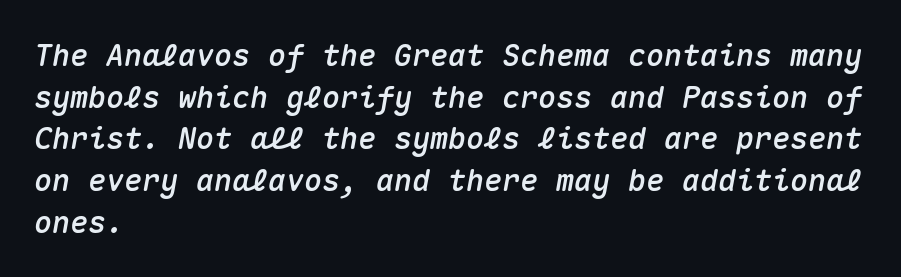
Q: Is the text italic (slanted)? A: Yes, it leans right by about 10 degrees.
Q: Is the text underlined? A: No.
Q: How is the paragraph aligned? A: Left-aligned.
Q: Is the spacing between letters normal or unusually wide? A: Normal.
Q: Is the spacing between lines tight, normal or loose? A: Normal.
Q: Width (condensed, normal, or wide)? A: Normal.
Q: Stroke contrast? A: Medium.
Q: x-height? A: Medium.
Q: Monospaced? A: Yes.
